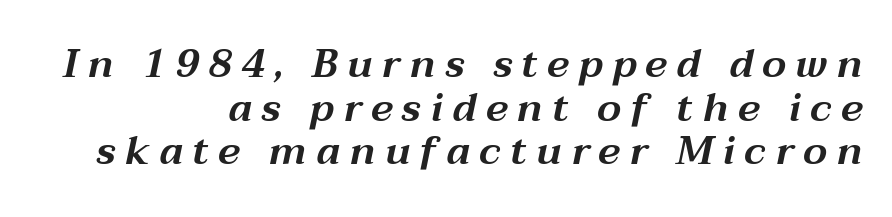
Q: Is the text italic (slanted)? A: Yes, it leans right by about 12 degrees.
Q: Is the text underlined? A: No.
Q: How is the paragraph aligned? A: Right-aligned.
Q: Is the spacing between letters normal or unusually wide? A: Unusually wide.
Q: Is the spacing between lines tight, normal or loose? A: Tight.
Q: Width (condensed, normal, or wide)? A: Wide.
Q: Stroke contrast? A: Medium.
Q: x-height? A: Medium.
Q: Monospaced? A: No.
